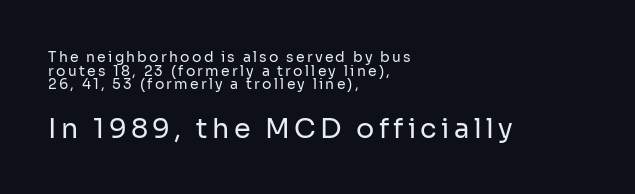
The image shows 27 px text type, upright; set left-aligned, tight line spacing (0.98x), not underlined; the second (bottom) block is 1.93x larger.
